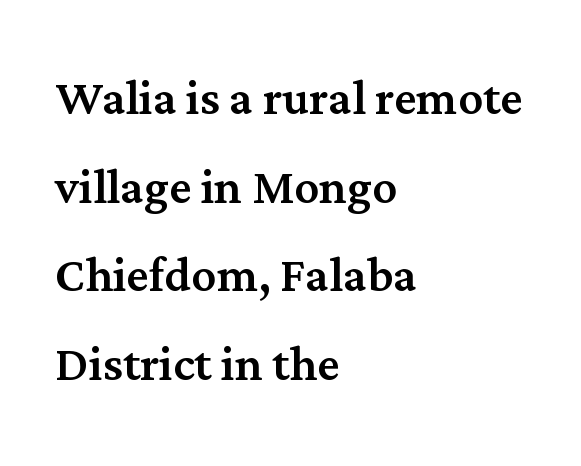
The image shows 62 px serif type, upright; set left-aligned, normal line spacing (1.43x), normal letter spacing, not underlined; medium stroke contrast and a medium x-height.
